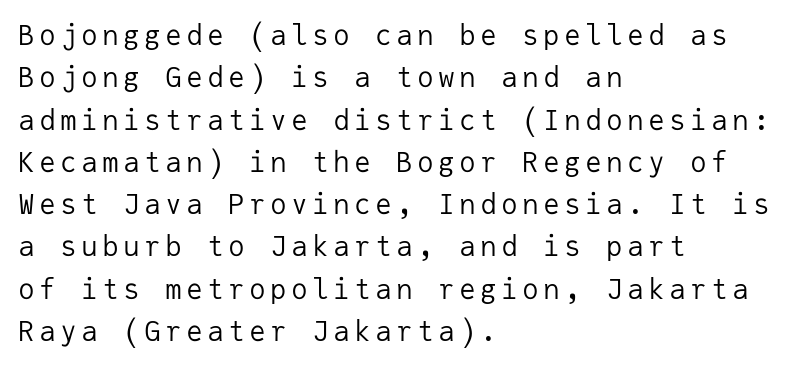
The image shows 28 px regular-weight sans-serif type, upright, monospaced; set left-aligned, normal line spacing (1.51x), not underlined; low stroke contrast and a medium x-height.
